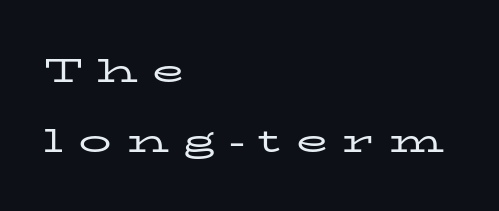
Q: Is the text bold? A: No.
Q: Is the text italic (slanted)? A: No, it is upright.
Q: Is the typeface a serif or a sans-serif typeface? A: Serif.
Q: Is the text underlined? A: No.
Q: How is the paragraph aligned? A: Left-aligned.
Q: Is the spacing between letters normal or unusually wide? A: Unusually wide.
Q: Is the spacing between lines tight, normal or loose? A: Loose.
Q: Width (condensed, normal, or wide)? A: Wide.
Q: Stroke contrast? A: Low.
Q: x-height? A: Medium.
Q: Monospaced? A: No.
